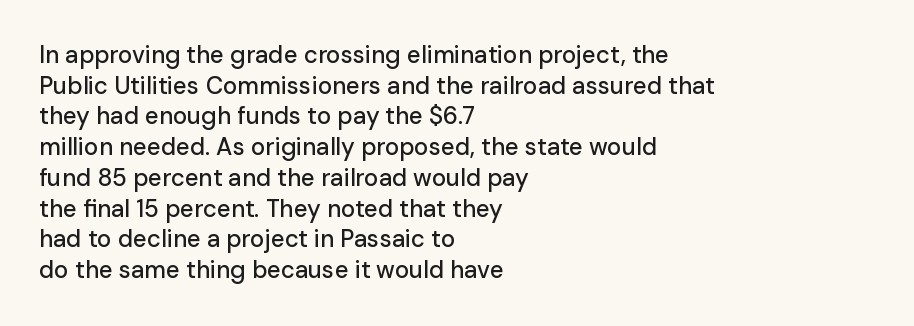
{"italic": "no", "underline": "no", "align": "left", "line_spacing": "normal", "line_spacing_ratio": 1.28, "letter_spacing": "normal", "letter_spacing_em": 0.0, "glyph_px": 24}
